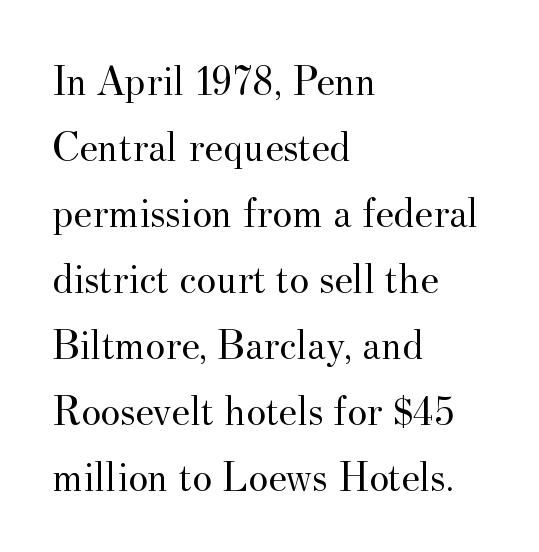
The image shows 42 px regular-weight serif type, upright; set left-aligned, normal line spacing (1.57x), normal letter spacing, not underlined; medium stroke contrast and a small x-height.
